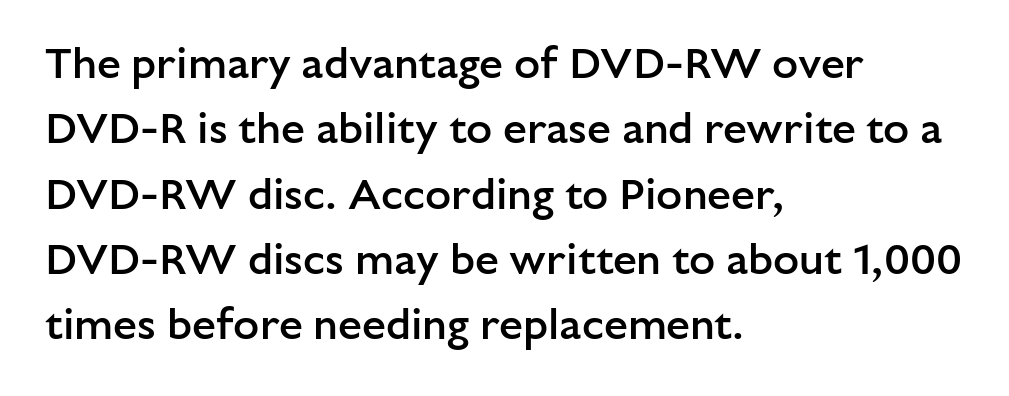
{"serif": "no", "italic": "no", "bold": "semi", "weight": "semibold", "width": "normal", "stroke_contrast": "low", "x_height": "medium", "monospaced": "no", "underline": "no", "align": "left", "line_spacing": "normal", "line_spacing_ratio": 1.52, "letter_spacing": "normal", "letter_spacing_em": 0.0, "glyph_px": 43}
